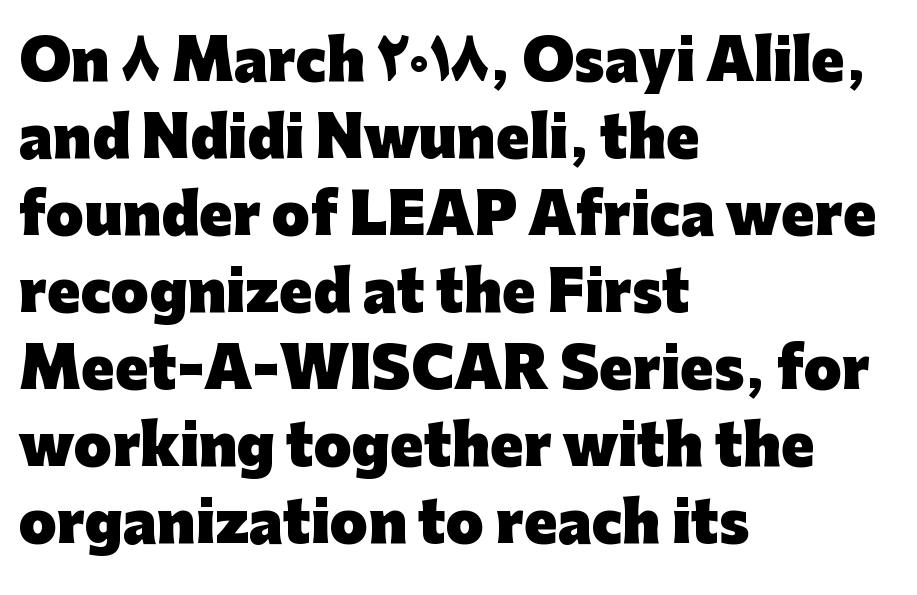
{"serif": "no", "italic": "no", "bold": "yes", "weight": "heavy", "width": "normal", "stroke_contrast": "low", "x_height": "medium", "monospaced": "no", "underline": "no", "align": "left", "line_spacing": "normal", "line_spacing_ratio": 1.4, "letter_spacing": "normal", "letter_spacing_em": 0.0, "glyph_px": 55}
